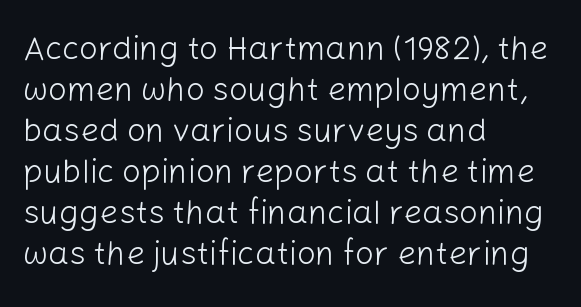
The image shows 33 px light sans-serif type, upright; set left-aligned, line spacing 1.24x, normal letter spacing, not underlined; low stroke contrast and a medium x-height.
